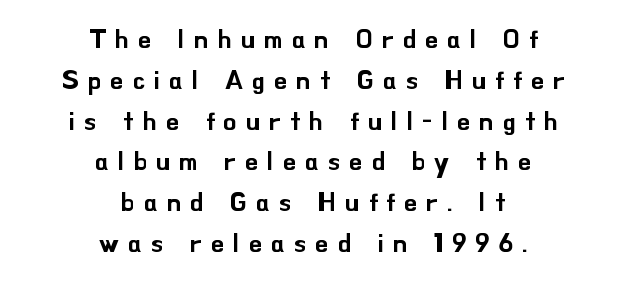
The image shows 26 px text type, upright; set centered, normal line spacing (1.57x), unusually wide letter spacing (+0.35 em), not underlined.
